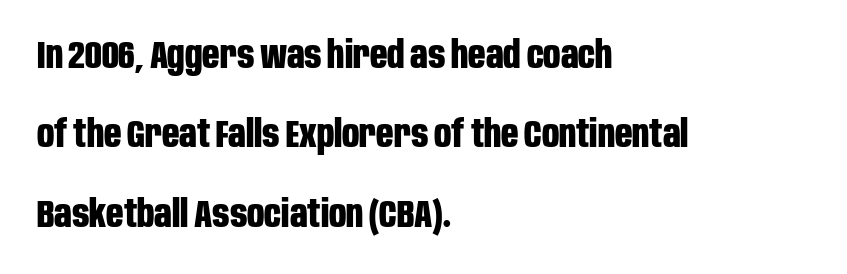
{"serif": "no", "italic": "no", "bold": "yes", "weight": "bold", "width": "condensed", "stroke_contrast": "low", "x_height": "large", "monospaced": "no", "underline": "no", "align": "left", "line_spacing": "loose", "line_spacing_ratio": 2.09, "letter_spacing": "normal", "letter_spacing_em": 0.0, "glyph_px": 38}
